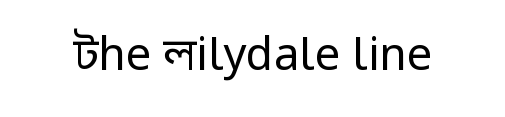
Q: Is the text bold? A: No.
Q: Is the text italic (slanted)? A: No, it is upright.
Q: Is the typeface a serif or a sans-serif typeface? A: Sans-serif.
Q: Is the text underlined? A: No.
Q: Is the spacing between letters normal or unusually wide? A: Normal.
Q: Width (condensed, normal, or wide)? A: Condensed.
Q: Stroke contrast? A: Low.
Q: x-height? A: Large.
Q: Monospaced? A: No.
